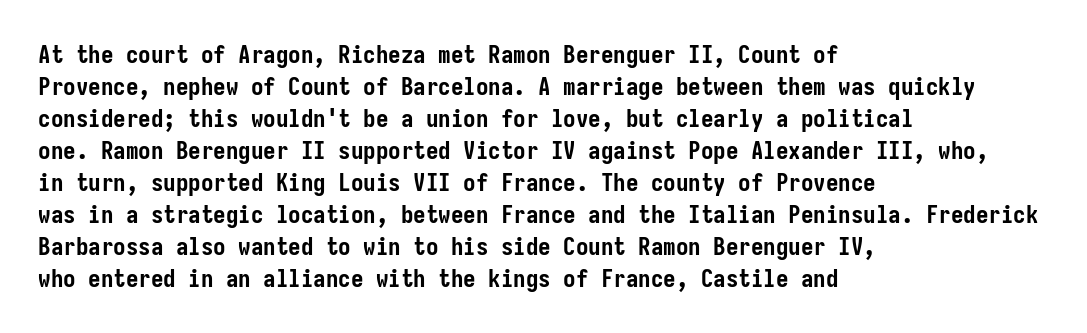
{"italic": "no", "bold": "yes", "underline": "no", "align": "left", "line_spacing": "normal", "line_spacing_ratio": 1.28, "letter_spacing": "normal", "letter_spacing_em": 0.0, "glyph_px": 25}
